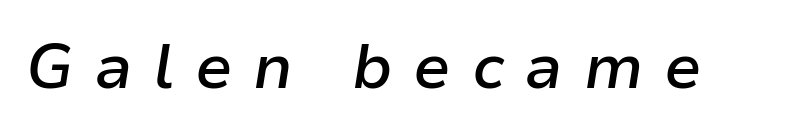
{"italic": "yes", "lean": "right", "slant_degrees": 9, "bold": "semi", "weight": "semibold", "width": "normal", "stroke_contrast": "low", "x_height": "medium", "monospaced": "no", "underline": "no", "letter_spacing": "wide", "letter_spacing_em": 0.33, "glyph_px": 62}
